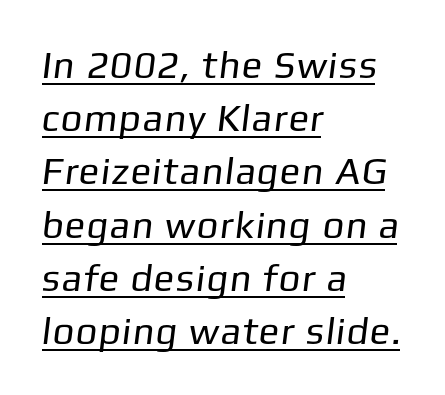
Q: Is the text bold? A: No.
Q: Is the typeface a serif or a sans-serif typeface? A: Sans-serif.
Q: Is the text underlined? A: Yes.
Q: How is the paragraph aligned? A: Left-aligned.
Q: Is the spacing between lines tight, normal or loose? A: Normal.
Q: Width (condensed, normal, or wide)? A: Normal.
Q: Stroke contrast? A: Low.
Q: x-height? A: Medium.
Q: Monospaced? A: No.
